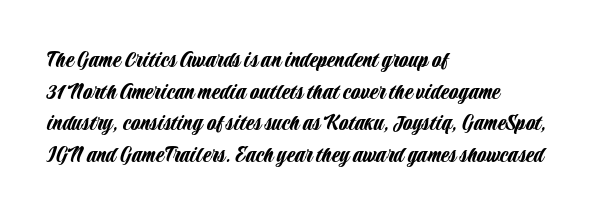
Q: Is the text italic (slanted)? A: Yes.
Q: Is the text underlined? A: No.
Q: How is the paragraph aligned? A: Left-aligned.
Q: Is the spacing between letters normal or unusually wide? A: Normal.
Q: Is the spacing between lines tight, normal or loose? A: Normal.
